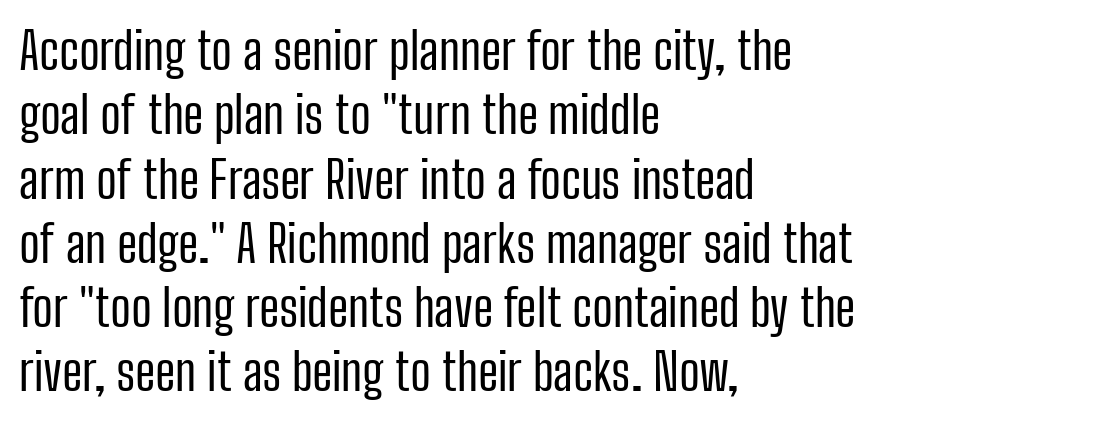
Q: Is the text bold? A: No.
Q: Is the text italic (slanted)? A: No, it is upright.
Q: Is the typeface a serif or a sans-serif typeface? A: Sans-serif.
Q: Is the text underlined? A: No.
Q: How is the paragraph aligned? A: Left-aligned.
Q: Is the spacing between letters normal or unusually wide? A: Normal.
Q: Is the spacing between lines tight, normal or loose? A: Normal.
Q: Width (condensed, normal, or wide)? A: Condensed.
Q: Stroke contrast? A: Low.
Q: x-height? A: Medium.
Q: Monospaced? A: No.
